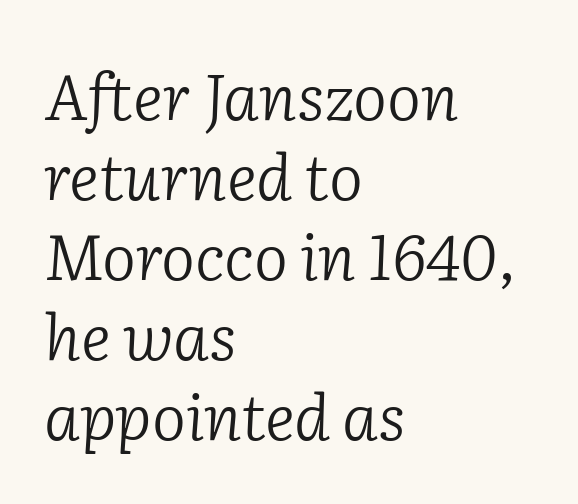
Each letter keeps its own natural width here, so spacing adapts to shape. The rendering applies a slant to the glyphs. Rows of type keep a routine distance in the vertical direction. The text was rendered using a seriffed face with decorative stroke endings.
